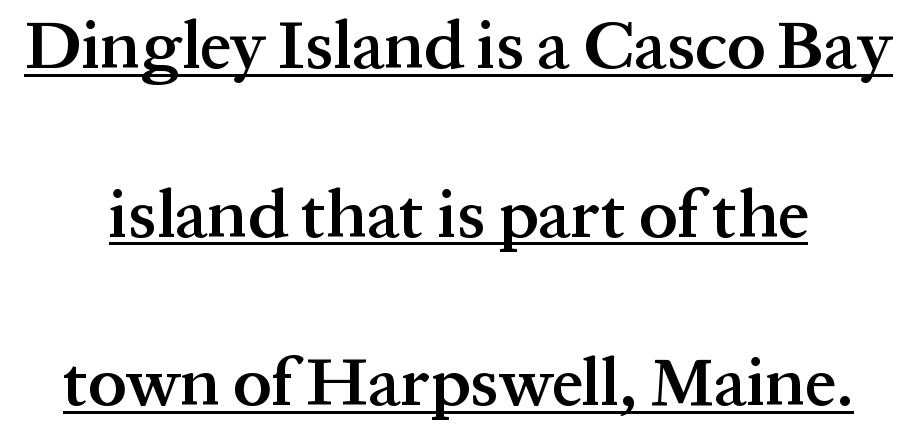
The image shows 68 px semibold serif type, upright; set loose line spacing (2.48x), normal letter spacing, underlined; medium stroke contrast and a medium x-height.
